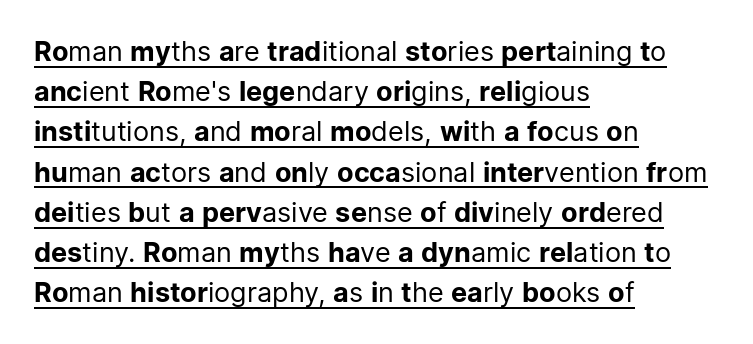
Q: Is the text bold? A: No.
Q: Is the text italic (slanted)? A: No, it is upright.
Q: Is the text underlined? A: Yes.
Q: How is the paragraph aligned? A: Left-aligned.
Q: Is the spacing between letters normal or unusually wide? A: Normal.
Q: Is the spacing between lines tight, normal or loose? A: Normal.
